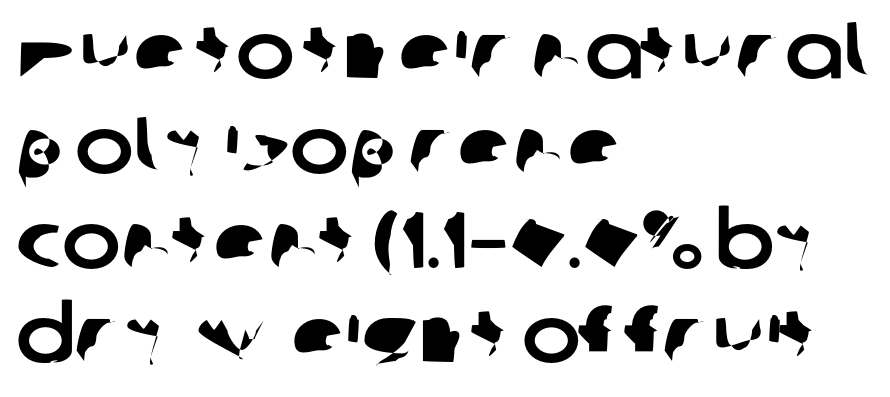
Q: Is the typeface a serif or a sans-serif typeface? A: Sans-serif.
Q: Is the text underlined? A: No.
Q: How is the paragraph aligned? A: Left-aligned.
Q: Is the spacing between letters normal or unusually wide? A: Normal.
Q: Width (condensed, normal, or wide)? A: Normal.
Q: Stroke contrast? A: Low.
Q: x-height? A: Medium.
Q: Monospaced? A: No.
